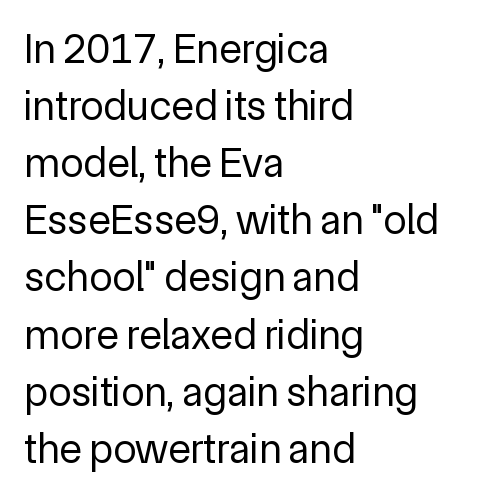
The leading is moderate, giving the passage an even texture. The letters advance in unequal steps, a hallmark of proportional type. This rendering leaves character spacing at its baseline value. Observe the absence of serifs on each vertical stroke in this sample.
